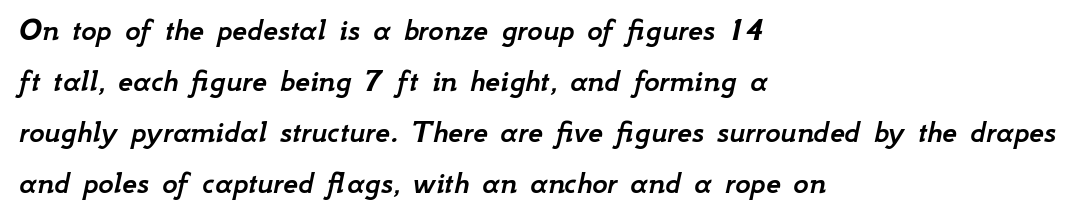
Letters rest on an invisible, unmarked baseline. One-word summary of the alignment: left. The rendering keeps characters at their native spacing. Every character sits at an angle, as italics do. One glance says typical: line gaps are just what's usual. Here the designer chose a conventional face with non-uniform glyph widths.
